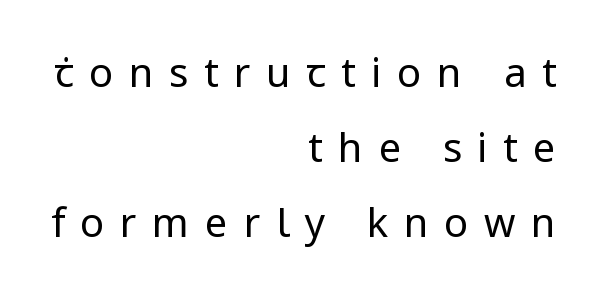
Q: Is the text bold? A: No.
Q: Is the text italic (slanted)? A: No, it is upright.
Q: Is the typeface a serif or a sans-serif typeface? A: Sans-serif.
Q: Is the text underlined? A: No.
Q: How is the paragraph aligned? A: Right-aligned.
Q: Is the spacing between letters normal or unusually wide? A: Unusually wide.
Q: Width (condensed, normal, or wide)? A: Normal.
Q: Stroke contrast? A: Low.
Q: x-height? A: Medium.
Q: Monospaced? A: No.
